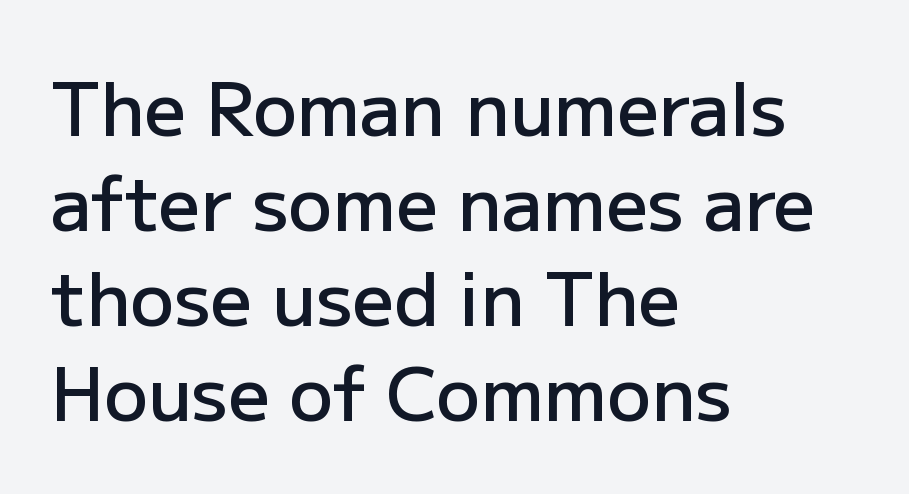
Line spacing here is normal. Emphasis by weight is partial: semibold. Observe the absence of serifs on each vertical stroke in this sample. Visually the block forms a straight wall on the left and a jagged coastline on the right. The face used here is rendered with its standard letterfit. Varying glyph widths throughout — classic text-font behaviour.
